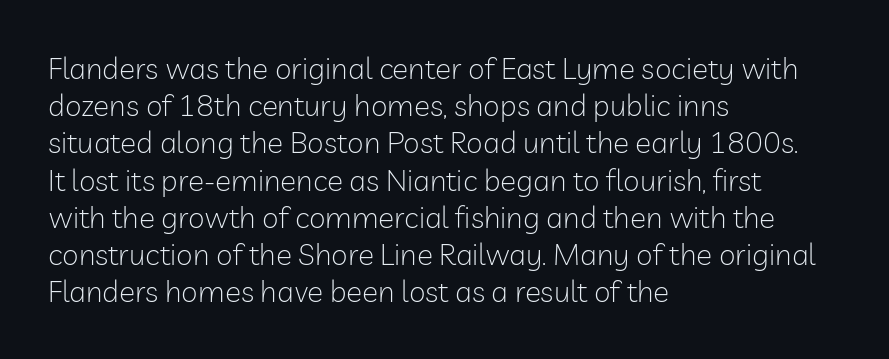
Q: Is the text bold? A: No.
Q: Is the text italic (slanted)? A: No, it is upright.
Q: Is the typeface a serif or a sans-serif typeface? A: Sans-serif.
Q: Is the text underlined? A: No.
Q: How is the paragraph aligned? A: Left-aligned.
Q: Is the spacing between letters normal or unusually wide? A: Normal.
Q: Width (condensed, normal, or wide)? A: Normal.
Q: Stroke contrast? A: Low.
Q: x-height? A: Medium.
Q: Monospaced? A: No.
